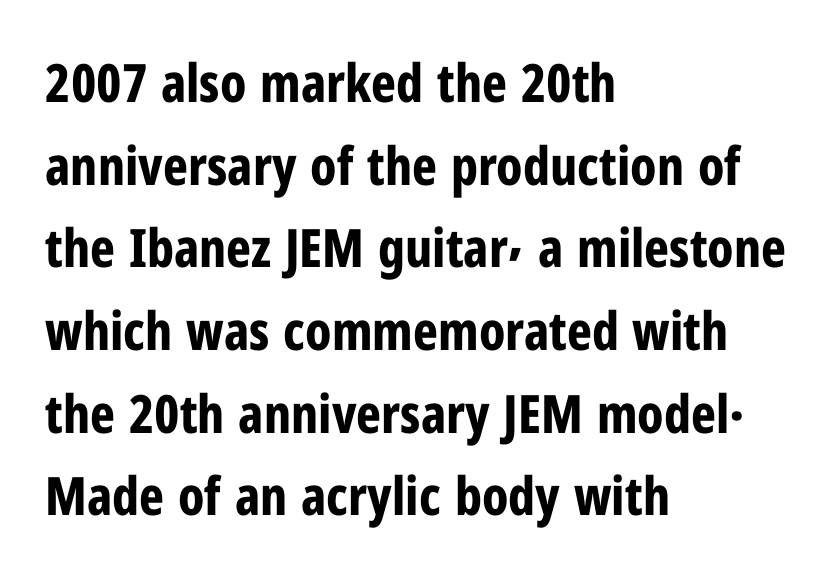
Q: Is the text bold? A: Yes.
Q: Is the text italic (slanted)? A: No, it is upright.
Q: Is the typeface a serif or a sans-serif typeface? A: Sans-serif.
Q: Is the text underlined? A: No.
Q: How is the paragraph aligned? A: Left-aligned.
Q: Is the spacing between letters normal or unusually wide? A: Normal.
Q: Is the spacing between lines tight, normal or loose? A: Normal.
Q: Width (condensed, normal, or wide)? A: Condensed.
Q: Stroke contrast? A: Low.
Q: x-height? A: Medium.
Q: Monospaced? A: No.
